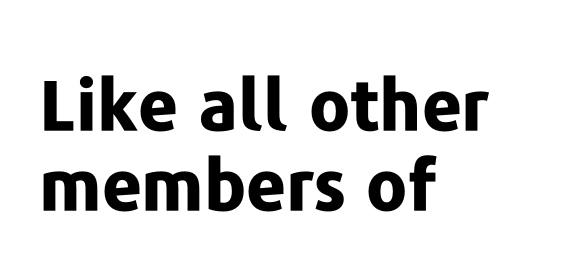
Q: Is the text bold? A: Yes.
Q: Is the text italic (slanted)? A: No, it is upright.
Q: Is the typeface a serif or a sans-serif typeface? A: Sans-serif.
Q: Is the text underlined? A: No.
Q: How is the paragraph aligned? A: Left-aligned.
Q: Is the spacing between letters normal or unusually wide? A: Normal.
Q: Is the spacing between lines tight, normal or loose? A: Tight.
Q: Width (condensed, normal, or wide)? A: Normal.
Q: Stroke contrast? A: Low.
Q: x-height? A: Medium.
Q: Monospaced? A: No.
